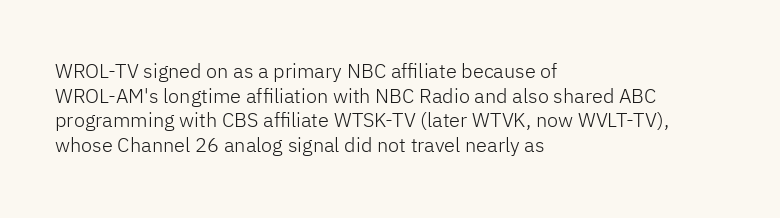
{"italic": "no", "bold": "no", "underline": "no", "align": "left", "line_spacing_ratio": 1.23, "letter_spacing": "normal", "letter_spacing_em": 0.0, "glyph_px": 20}
